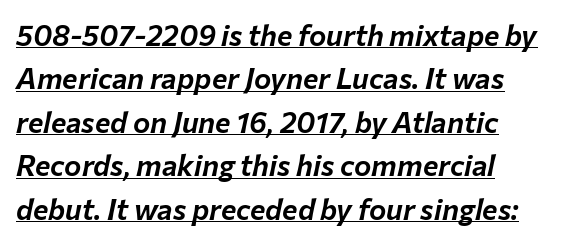
Q: Is the text italic (slanted)? A: Yes, it leans right by about 12 degrees.
Q: Is the text underlined? A: Yes.
Q: How is the paragraph aligned? A: Left-aligned.
Q: Is the spacing between letters normal or unusually wide? A: Normal.
Q: Is the spacing between lines tight, normal or loose? A: Normal.
Q: Width (condensed, normal, or wide)? A: Normal.
Q: Stroke contrast? A: Low.
Q: x-height? A: Medium.
Q: Monospaced? A: No.
